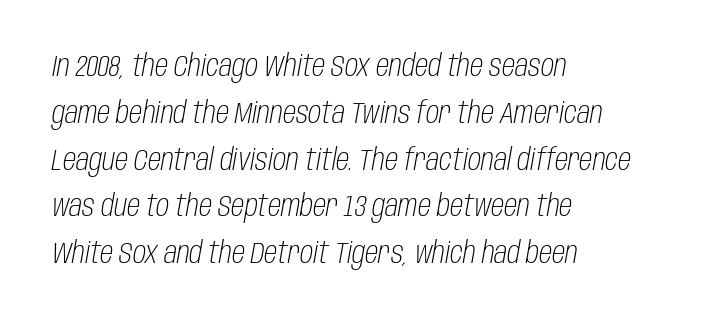
The image shows 30 px light, condensed type, italic (leaning right); set left-aligned, normal line spacing (1.56x), normal letter spacing, not underlined; low stroke contrast and a large x-height.
